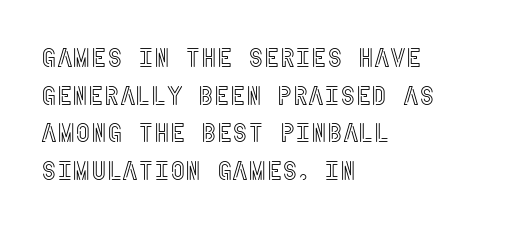
The image shows 27 px text type, upright; set left-aligned, normal line spacing (1.39x), normal letter spacing, not underlined.
